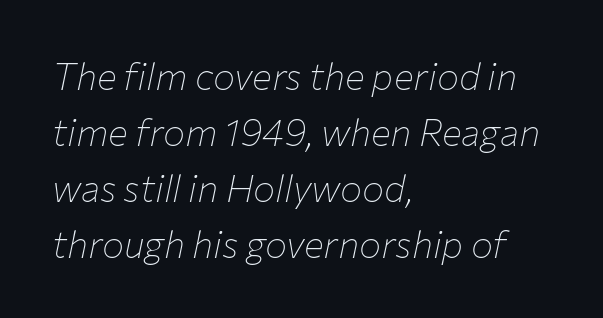
Q: Is the text bold? A: No.
Q: Is the text italic (slanted)? A: Yes, it leans right by about 12 degrees.
Q: Is the text underlined? A: No.
Q: How is the paragraph aligned? A: Left-aligned.
Q: Is the spacing between letters normal or unusually wide? A: Normal.
Q: Is the spacing between lines tight, normal or loose? A: Normal.
Q: Width (condensed, normal, or wide)? A: Normal.
Q: Stroke contrast? A: Low.
Q: x-height? A: Medium.
Q: Monospaced? A: No.
